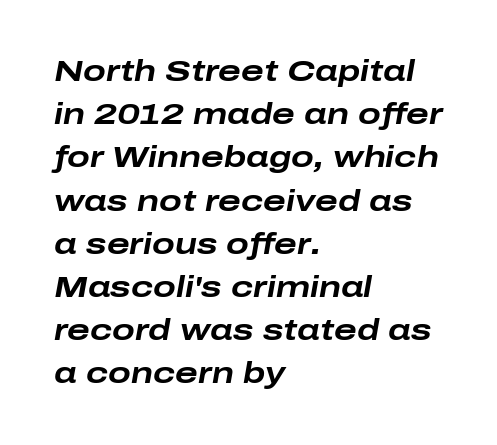
{"italic": "yes", "lean": "right", "slant_degrees": 10, "bold": "yes", "weight": "bold", "width": "wide", "stroke_contrast": "low", "x_height": "medium", "monospaced": "no", "underline": "no", "align": "left", "line_spacing": "normal", "line_spacing_ratio": 1.44, "letter_spacing": "normal", "letter_spacing_em": 0.0, "glyph_px": 30}
